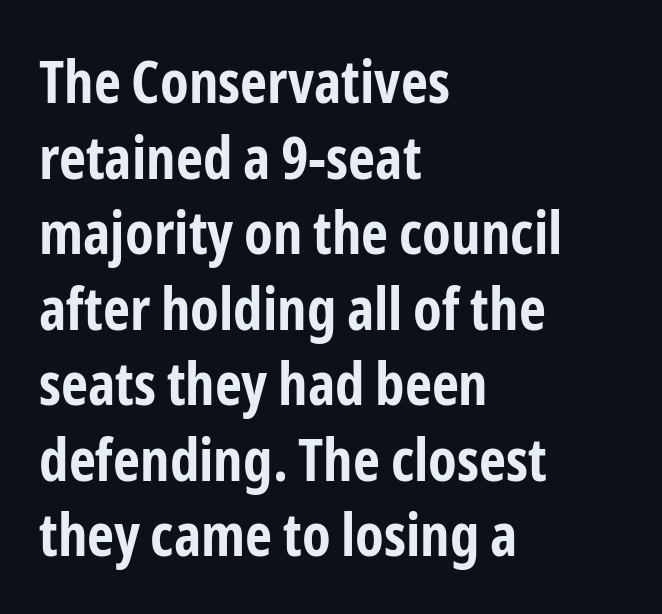
The letters advance in unequal steps, a hallmark of proportional type. The rendering uses a moderate line-height, typical for paragraphs. The zone under the glyphs is completely vacant. Is the block centered? No — it sits flush against the left margin. Chunky letters — that's bold for sure.
